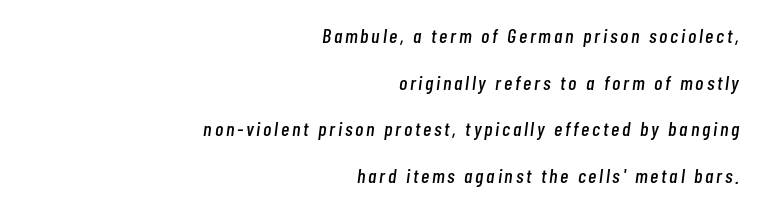
The image shows 20 px text type, italic (leaning right); set right-aligned, loose line spacing (2.33x), not underlined.
